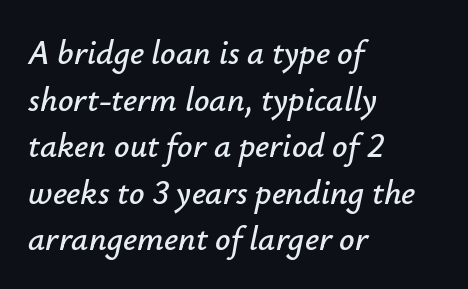
Q: Is the text italic (slanted)? A: Yes, it leans right by about 12 degrees.
Q: Is the text underlined? A: No.
Q: How is the paragraph aligned? A: Left-aligned.
Q: Is the spacing between letters normal or unusually wide? A: Normal.
Q: Is the spacing between lines tight, normal or loose? A: Normal.
Q: Width (condensed, normal, or wide)? A: Normal.
Q: Stroke contrast? A: Low.
Q: x-height? A: Small.
Q: Monospaced? A: No.
